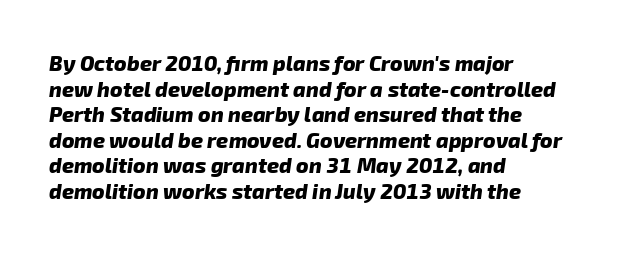
Q: Is the text bold? A: Yes.
Q: Is the text underlined? A: No.
Q: How is the paragraph aligned? A: Left-aligned.
Q: Is the spacing between letters normal or unusually wide? A: Normal.
